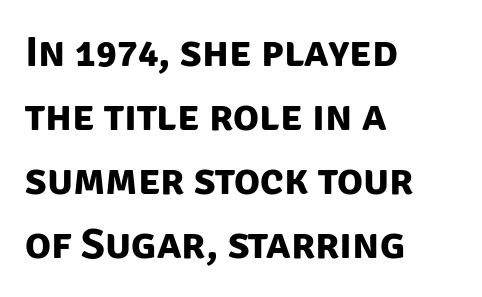
The image shows 43 px bold sans-serif type; set left-aligned, normal line spacing (1.49x), normal letter spacing, not underlined; low stroke contrast and a large x-height.
